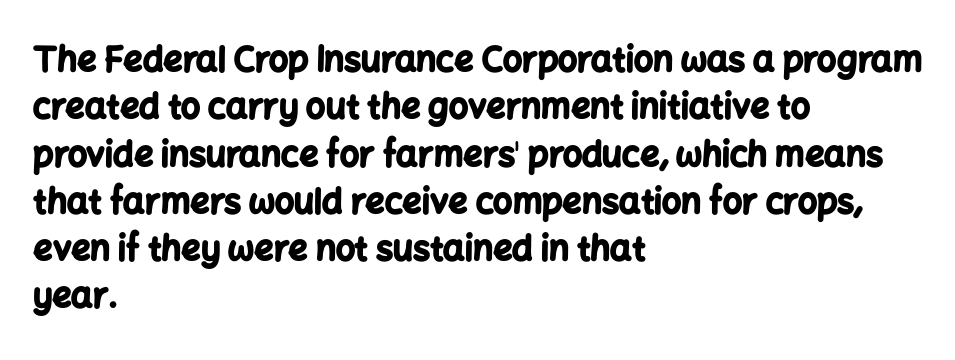
The image shows 34 px bold sans-serif type, upright; set left-aligned, normal line spacing (1.39x), normal letter spacing, not underlined; low stroke contrast and a medium x-height.
